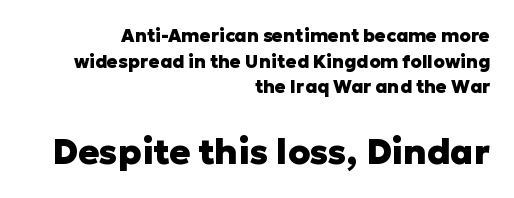
The image shows 35 px heavy sans-serif type, upright; set right-aligned, normal line spacing (1.42x), normal letter spacing, not underlined; the second (bottom) block is 1.94x larger; low stroke contrast and a medium x-height.
